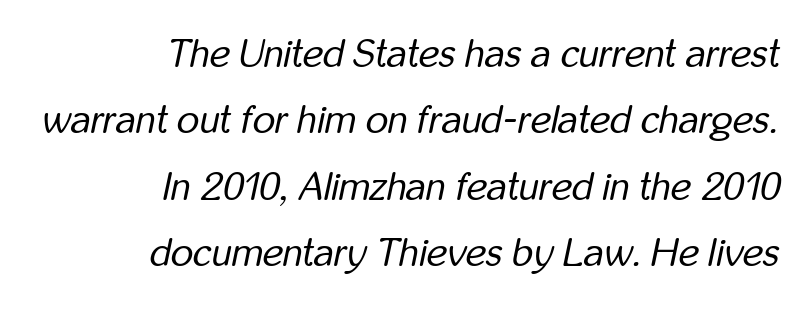
A clean baseline with only descenders dipping below it. Nothing heavy about these letters — not bold at all. Horizontal alignment here is rightward, an uncommon choice for prose. Characters follow at the spacing the type designer built in. Note the varied advance widths — an 'i' is clearly narrower than an 'm'.
